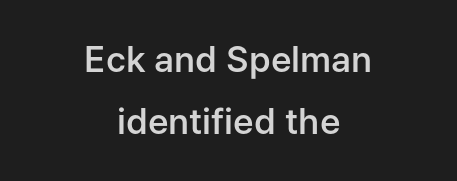
The image shows 35 px semibold sans-serif type, upright; set centered, line spacing 1.76x, normal letter spacing, not underlined; low stroke contrast and a medium x-height.
